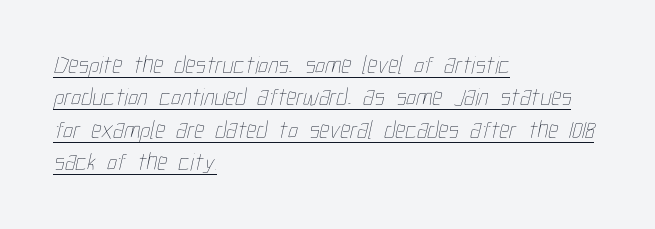
Q: Is the text bold? A: No.
Q: Is the text underlined? A: Yes.
Q: How is the paragraph aligned? A: Left-aligned.
Q: Is the spacing between letters normal or unusually wide? A: Normal.
Q: Is the spacing between lines tight, normal or loose? A: Normal.
